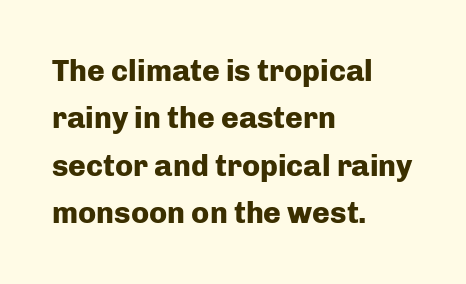
Q: Is the text bold? A: Yes.
Q: Is the text italic (slanted)? A: No, it is upright.
Q: Is the typeface a serif or a sans-serif typeface? A: Sans-serif.
Q: Is the text underlined? A: No.
Q: How is the paragraph aligned? A: Left-aligned.
Q: Is the spacing between letters normal or unusually wide? A: Normal.
Q: Is the spacing between lines tight, normal or loose? A: Normal.
Q: Width (condensed, normal, or wide)? A: Normal.
Q: Stroke contrast? A: Low.
Q: x-height? A: Medium.
Q: Monospaced? A: No.
